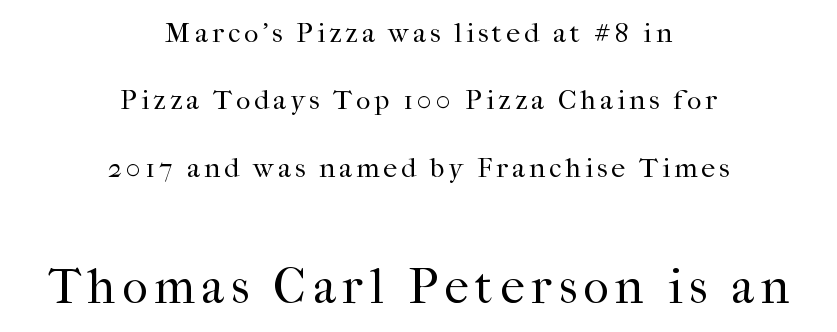
Caption: upper text group reduced, lower text group enlarged. The rendering uses natural spacing where letterforms have individual widths. Does the type have serifs? Yes, each stem ends in a small foot. Notice how the stems are strictly vertical — no italics here. Caption: multi-line text, centered on the measure. Caption: face not bold, strokes unweighted.
